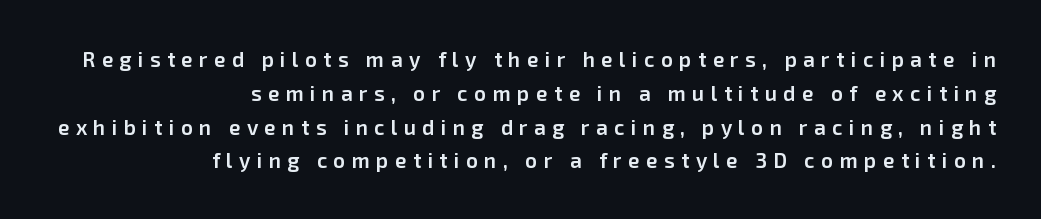
Q: Is the text bold? A: Semi-bold.
Q: Is the text italic (slanted)? A: No, it is upright.
Q: Is the text underlined? A: No.
Q: How is the paragraph aligned? A: Right-aligned.
Q: Is the spacing between letters normal or unusually wide? A: Unusually wide.
Q: Is the spacing between lines tight, normal or loose? A: Normal.
